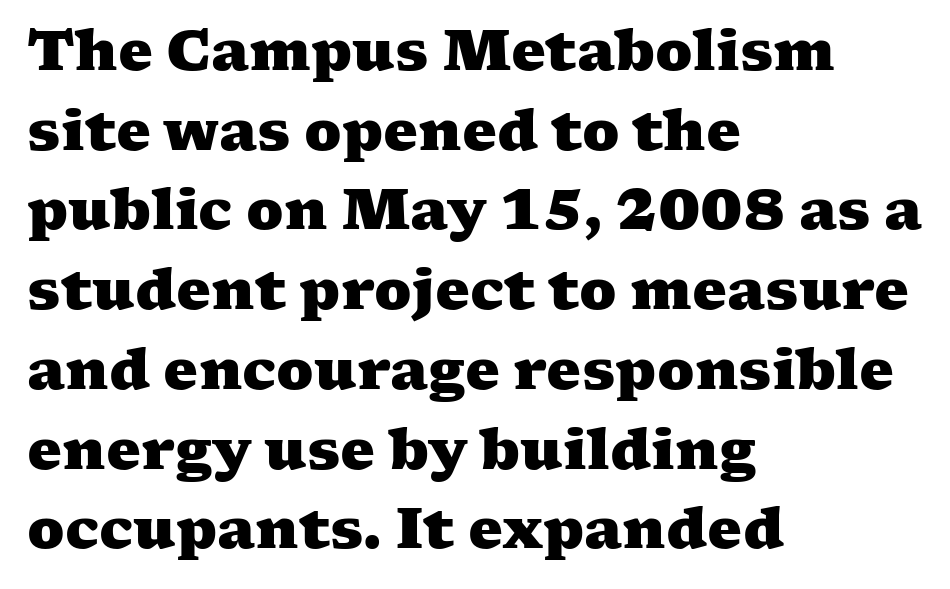
{"serif": "yes", "bold": "yes", "weight": "heavy", "width": "wide", "stroke_contrast": "medium", "x_height": "medium", "monospaced": "no", "underline": "no", "align": "left", "line_spacing": "normal", "line_spacing_ratio": 1.45, "letter_spacing": "normal", "letter_spacing_em": 0.0, "glyph_px": 55}
